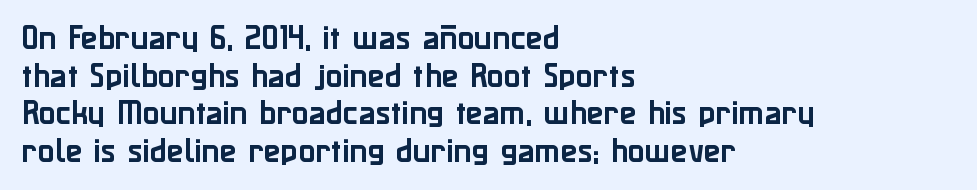
Q: Is the text italic (slanted)? A: No, it is upright.
Q: Is the typeface a serif or a sans-serif typeface? A: Sans-serif.
Q: Is the text underlined? A: No.
Q: How is the paragraph aligned? A: Left-aligned.
Q: Is the spacing between letters normal or unusually wide? A: Normal.
Q: Is the spacing between lines tight, normal or loose? A: Normal.
Q: Width (condensed, normal, or wide)? A: Normal.
Q: Stroke contrast? A: Low.
Q: x-height? A: Medium.
Q: Monospaced? A: No.
